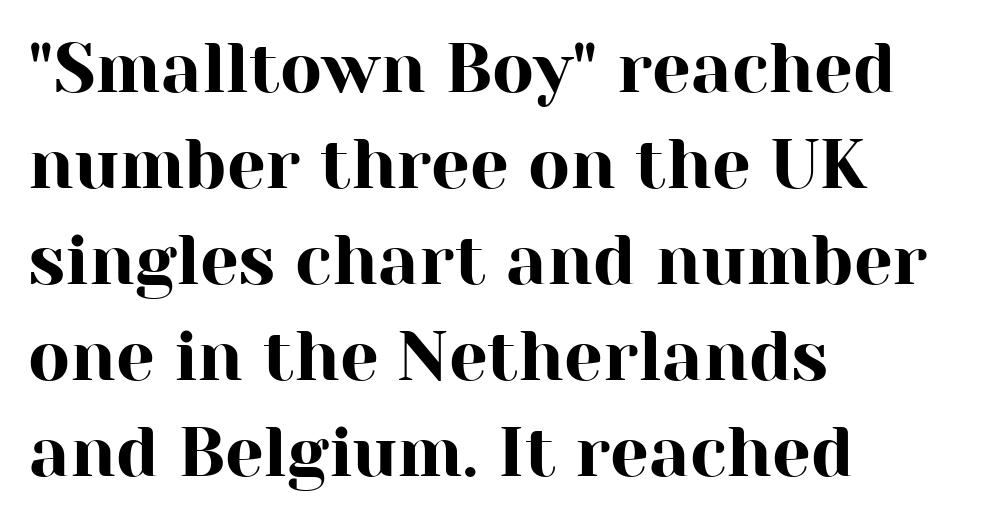
Varying glyph widths throughout — classic text-font behaviour. Default kerning and tracking; the words read as compact shapes. Any mark beneath the type? The region is blank. Which margin do the lines hug? The left one — the right edge is uneven. The font's upright variant was chosen for this text.
